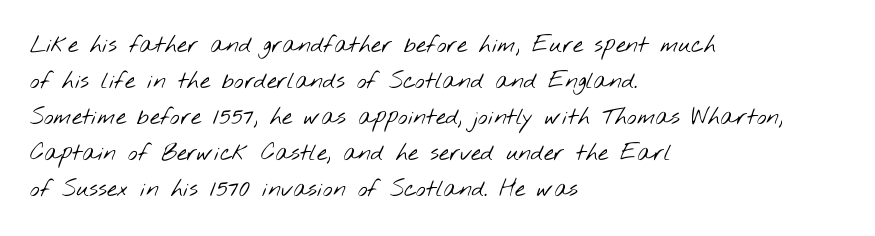
Q: Is the text bold? A: No.
Q: Is the text underlined? A: No.
Q: How is the paragraph aligned? A: Left-aligned.
Q: Is the spacing between letters normal or unusually wide? A: Normal.
Q: Is the spacing between lines tight, normal or loose? A: Normal.
